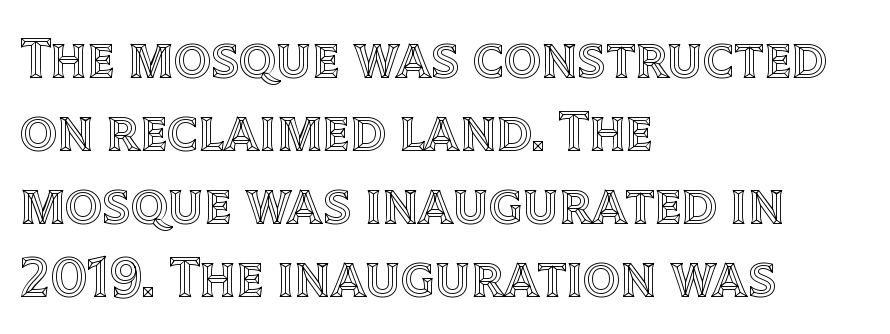
{"italic": "no", "width": "normal", "x_height": "large", "monospaced": "no", "underline": "no", "align": "left", "line_spacing": "normal", "line_spacing_ratio": 1.26, "letter_spacing": "normal", "letter_spacing_em": 0.0, "glyph_px": 58}
